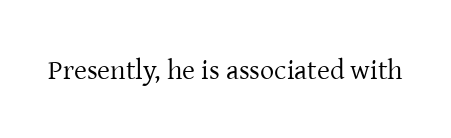
Q: Is the text bold? A: No.
Q: Is the text italic (slanted)? A: No, it is upright.
Q: Is the typeface a serif or a sans-serif typeface? A: Serif.
Q: Is the text underlined? A: No.
Q: Is the spacing between letters normal or unusually wide? A: Normal.
Q: Width (condensed, normal, or wide)? A: Normal.
Q: Stroke contrast? A: Low.
Q: x-height? A: Medium.
Q: Monospaced? A: No.
